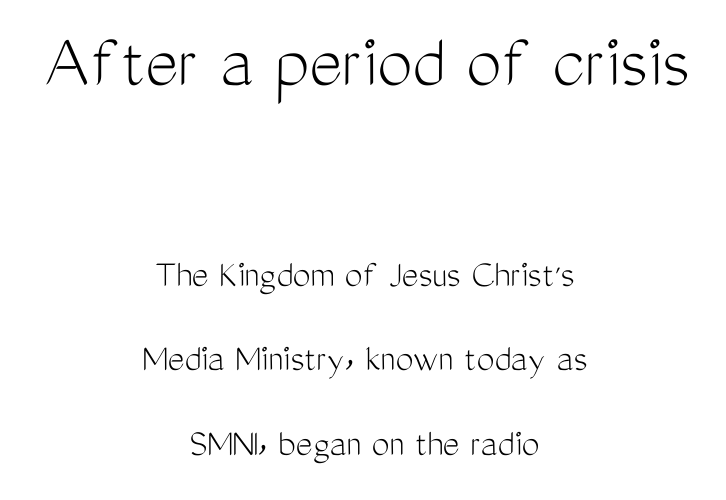
Q: Is the text bold? A: No.
Q: Is the text italic (slanted)? A: No, it is upright.
Q: Is the typeface a serif or a sans-serif typeface? A: Sans-serif.
Q: Is the text underlined? A: No.
Q: How is the paragraph aligned? A: Centered.
Q: Is the spacing between letters normal or unusually wide? A: Normal.
Q: Is the spacing between lines tight, normal or loose? A: Loose.
Q: Which block of text is set in a larger size, the first (top) or the second (bottom)? A: The first (top) one.
Q: Width (condensed, normal, or wide)? A: Condensed.
Q: Stroke contrast? A: Medium.
Q: x-height? A: Medium.
Q: Monospaced? A: No.
